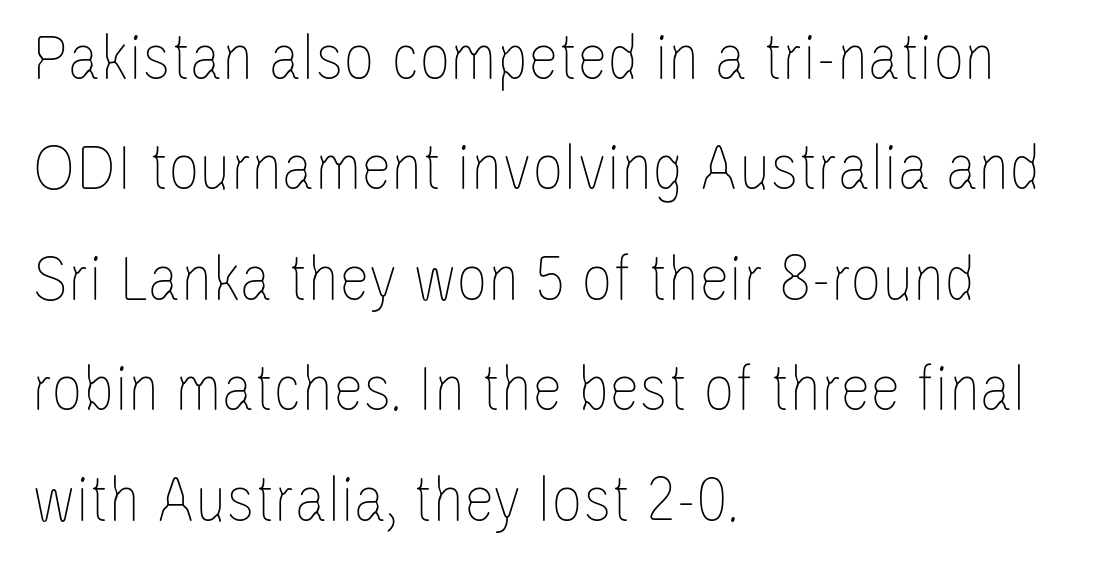
A typesetter would mark this as roman, not italic. A bare baseline throughout the passage. Is the block centered? No — it sits flush against the left margin. Each letter keeps its own natural width here, so spacing adapts to shape. A normal amount of white space separates one row of letters from the next. Short note: letters normally spaced.
